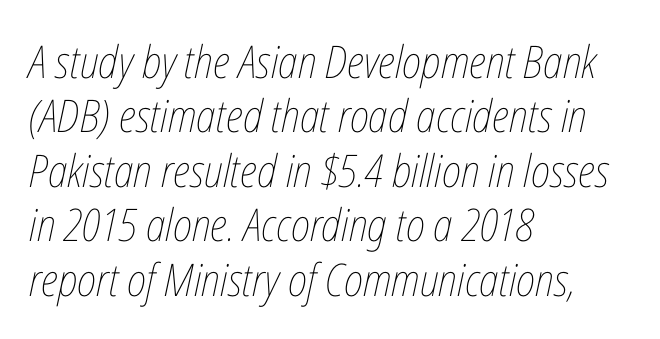
Think of a printed novel: that variable character pitch is what you see here. The type is set solid horizontally, with unmodified tracking. Where is the straight margin? On the left. The cut favours lightness, reaching ordinary text weight at its darkest. The passage shown leans; its letterforms are oblique.
